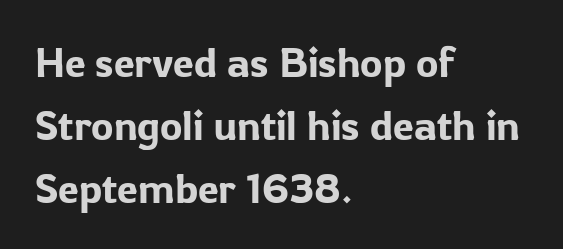
The image shows 42 px sans-serif type, upright; set left-aligned, normal line spacing (1.5x), normal letter spacing, not underlined; low stroke contrast and a medium x-height.
